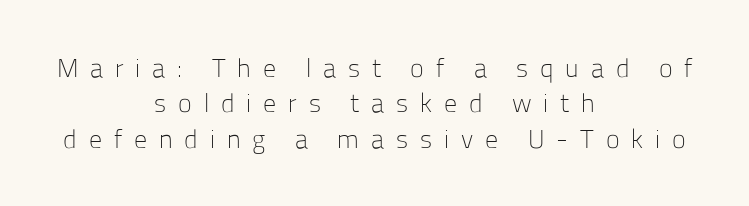
Q: Is the text bold? A: No.
Q: Is the text italic (slanted)? A: No, it is upright.
Q: Is the text underlined? A: No.
Q: How is the paragraph aligned? A: Centered.
Q: Is the spacing between letters normal or unusually wide? A: Unusually wide.
Q: Is the spacing between lines tight, normal or loose? A: Normal.
